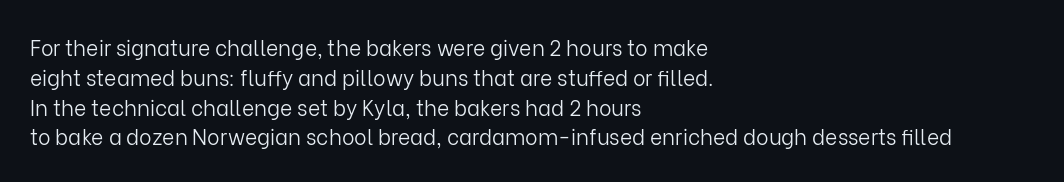
{"italic": "no", "bold": "no", "underline": "no", "align": "left", "line_spacing": "normal", "line_spacing_ratio": 1.42, "letter_spacing": "normal", "letter_spacing_em": 0.0, "glyph_px": 21}
